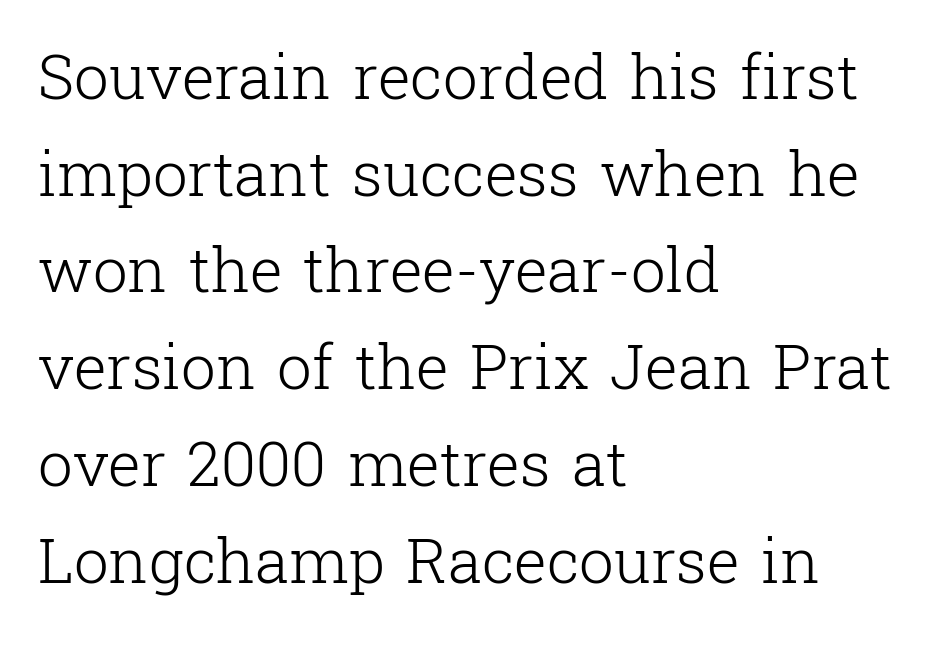
Alignment: flush left. A bare baseline throughout the passage. The letters stand upright; this is a roman face. Stem width sits at or under what a default text font uses.
